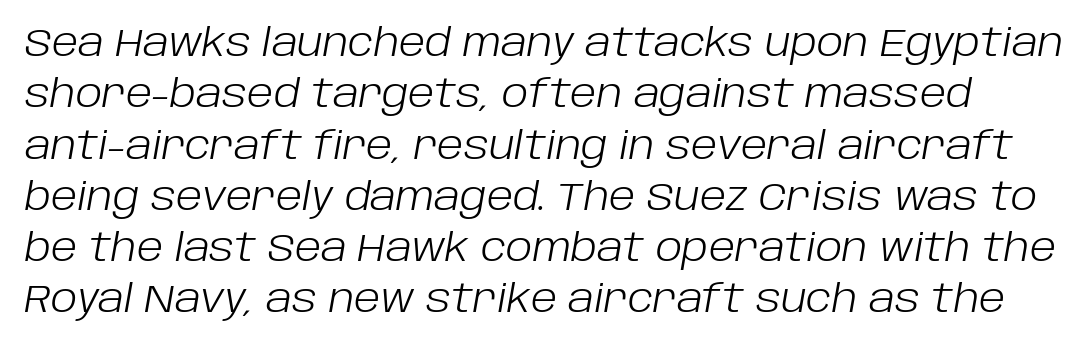
Q: Is the text bold? A: No.
Q: Is the text italic (slanted)? A: Yes, it leans right by about 10 degrees.
Q: Is the text underlined? A: No.
Q: Is the spacing between letters normal or unusually wide? A: Normal.
Q: Is the spacing between lines tight, normal or loose? A: Normal.
Q: Width (condensed, normal, or wide)? A: Normal.
Q: Stroke contrast? A: Low.
Q: x-height? A: Large.
Q: Monospaced? A: No.
